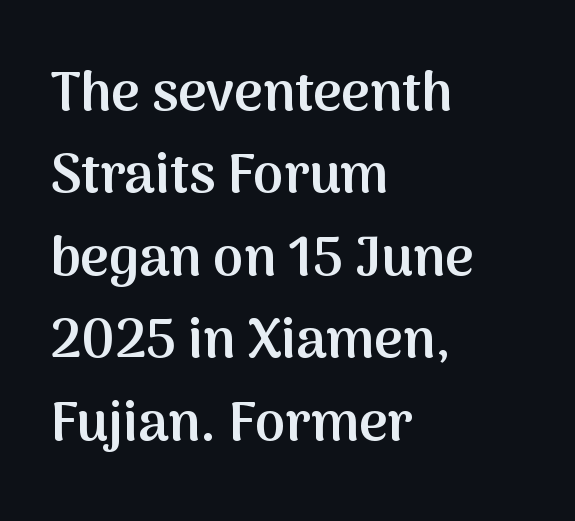
The image shows 55 px semibold sans-serif type, upright; set left-aligned, normal line spacing (1.5x), normal letter spacing, not underlined; medium stroke contrast and a medium x-height.
